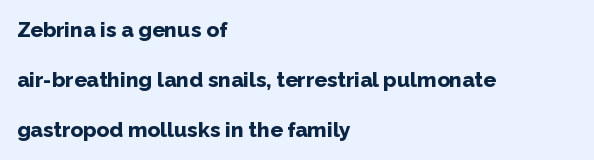
The image shows 21 px bold type, upright; set left-aligned, loose line spacing (2.39x), normal letter spacing, not underlined.
